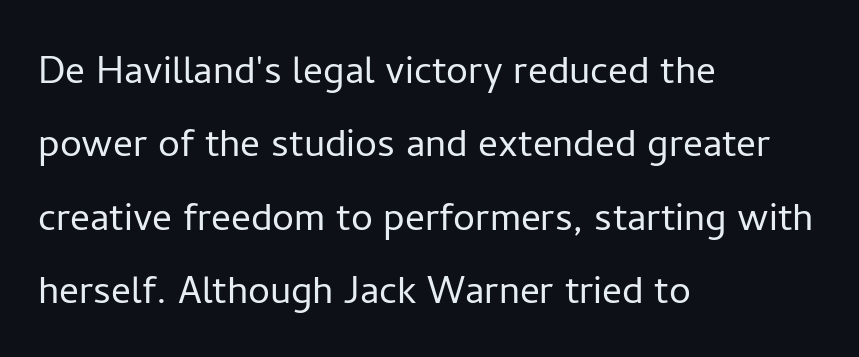
{"serif": "no", "italic": "no", "bold": "no", "weight": "light", "width": "normal", "stroke_contrast": "low", "x_height": "medium", "monospaced": "no", "underline": "no", "align": "left", "line_spacing": "normal", "line_spacing_ratio": 1.5, "letter_spacing": "normal", "letter_spacing_em": 0.0, "glyph_px": 49}
